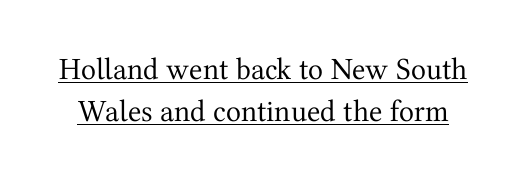
Q: Is the text bold? A: No.
Q: Is the text italic (slanted)? A: No, it is upright.
Q: Is the typeface a serif or a sans-serif typeface? A: Serif.
Q: Is the text underlined? A: Yes.
Q: Is the spacing between letters normal or unusually wide? A: Normal.
Q: Is the spacing between lines tight, normal or loose? A: Normal.
Q: Width (condensed, normal, or wide)? A: Normal.
Q: Stroke contrast? A: Medium.
Q: x-height? A: Medium.
Q: Monospaced? A: No.
